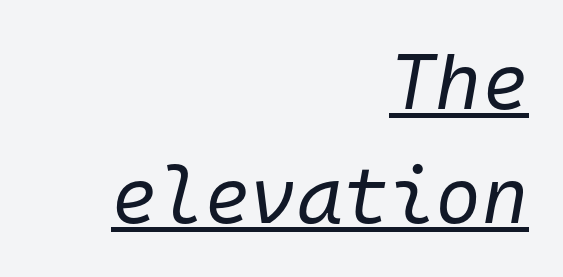
Line endings align vertically; line beginnings do not. The designer left line spacing at the default. The rendering uses typewriter-style spacing with identical character cells. The axis of the letterforms is tilted away from vertical. The words here are underlined. Each word holds together tightly as a unit, with standard inter-letter gaps.
